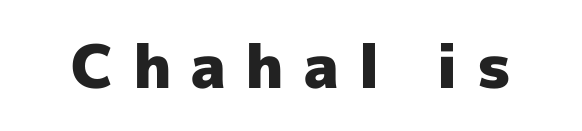
{"serif": "no", "italic": "no", "bold": "yes", "weight": "heavy", "width": "normal", "x_height": "medium", "monospaced": "no", "underline": "no", "letter_spacing": "wide", "letter_spacing_em": 0.31, "glyph_px": 60}
